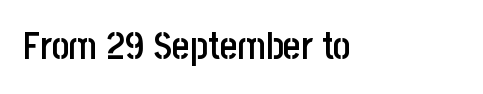
Is the type bold? Partly — it's a semibold, heavier than regular but not fully bold. Has an underline been added? It has not. The letters stand straight up with perfectly vertical stems. The rendering uses natural spacing where letterforms have individual widths.
